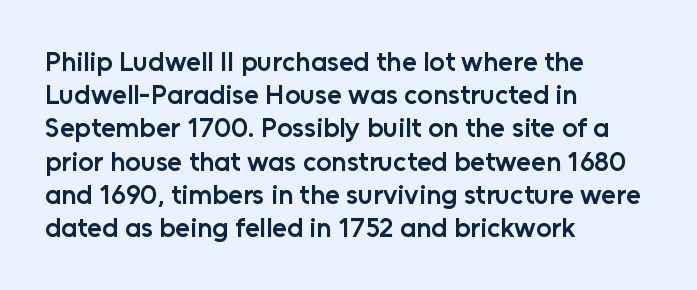
Short and long lines alike share a common starting point at left. The axis of the letterforms is exactly vertical. Plain, unruled lines of type. Caption: semibold face, moderately heavy strokes. How are the letters spaced? Ordinarily, with no added tracking.
